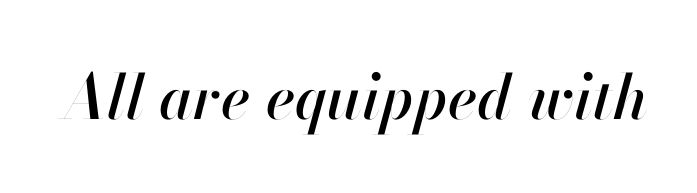
The image shows 62 px text type, italic (leaning right); set normal letter spacing, not underlined; high stroke contrast and a small x-height.
